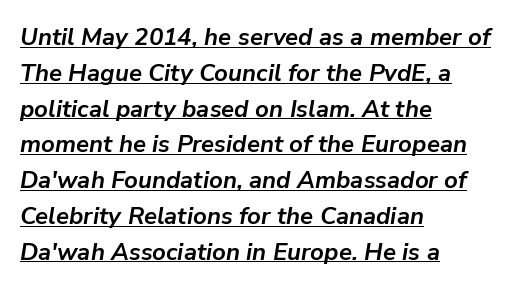
The image shows 24 px bold type, italic (leaning right); set left-aligned, normal line spacing (1.49x), normal letter spacing, underlined.
